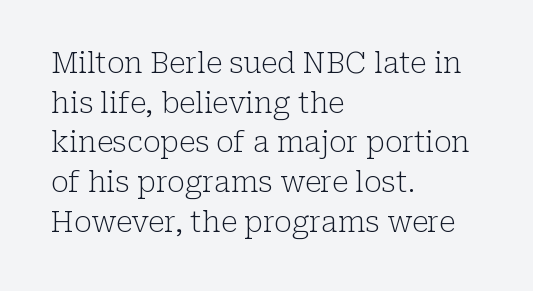
{"serif": "yes", "italic": "no", "bold": "no", "weight": "light", "width": "normal", "stroke_contrast": "low", "x_height": "medium", "monospaced": "no", "underline": "no", "align": "left", "line_spacing": "normal", "line_spacing_ratio": 1.37, "letter_spacing": "normal", "letter_spacing_em": 0.0, "glyph_px": 29}
